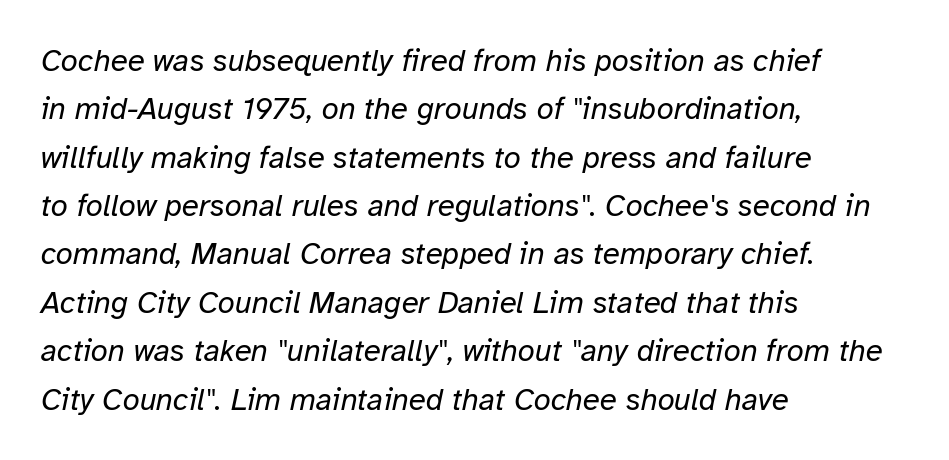
{"italic": "yes", "lean": "right", "slant_degrees": 12, "bold": "no", "weight": "regular", "width": "normal", "stroke_contrast": "low", "x_height": "medium", "monospaced": "no", "underline": "no", "align": "left", "line_spacing": "normal", "line_spacing_ratio": 1.56, "letter_spacing": "normal", "letter_spacing_em": 0.0, "glyph_px": 31}
